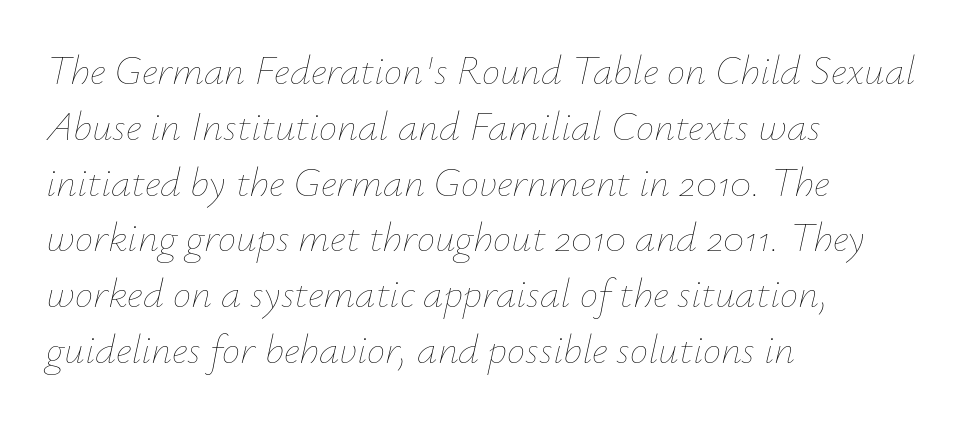
Q: Is the text bold? A: No.
Q: Is the text italic (slanted)? A: Yes, it leans right by about 12 degrees.
Q: Is the text underlined? A: No.
Q: How is the paragraph aligned? A: Left-aligned.
Q: Is the spacing between letters normal or unusually wide? A: Normal.
Q: Is the spacing between lines tight, normal or loose? A: Normal.
Q: Width (condensed, normal, or wide)? A: Normal.
Q: Stroke contrast? A: Low.
Q: x-height? A: Small.
Q: Monospaced? A: No.
